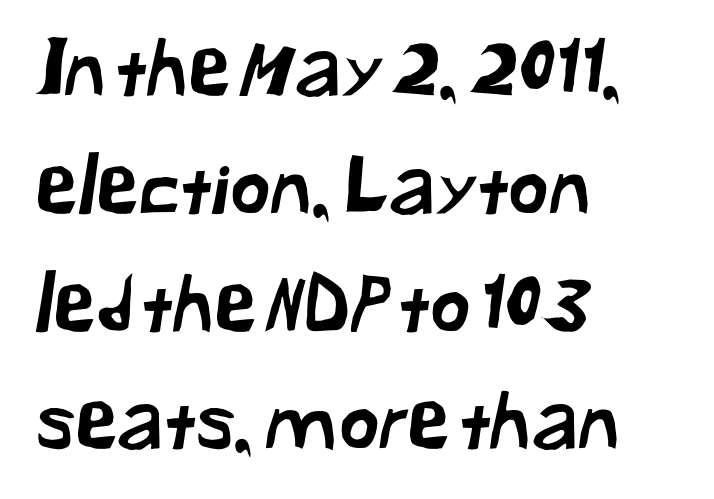
Q: Is the typeface a serif or a sans-serif typeface? A: Sans-serif.
Q: Is the text underlined? A: No.
Q: How is the paragraph aligned? A: Left-aligned.
Q: Is the spacing between letters normal or unusually wide? A: Normal.
Q: Is the spacing between lines tight, normal or loose? A: Normal.
Q: Width (condensed, normal, or wide)? A: Normal.
Q: Stroke contrast? A: Low.
Q: x-height? A: Medium.
Q: Monospaced? A: No.
